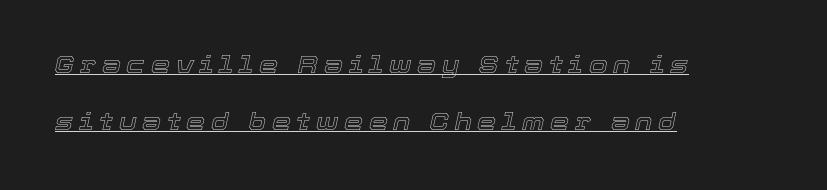
Q: Is the text italic (slanted)? A: Yes, it leans right by about 12 degrees.
Q: Is the text underlined? A: Yes.
Q: How is the paragraph aligned? A: Left-aligned.
Q: Is the spacing between letters normal or unusually wide? A: Unusually wide.
Q: Is the spacing between lines tight, normal or loose? A: Loose.
